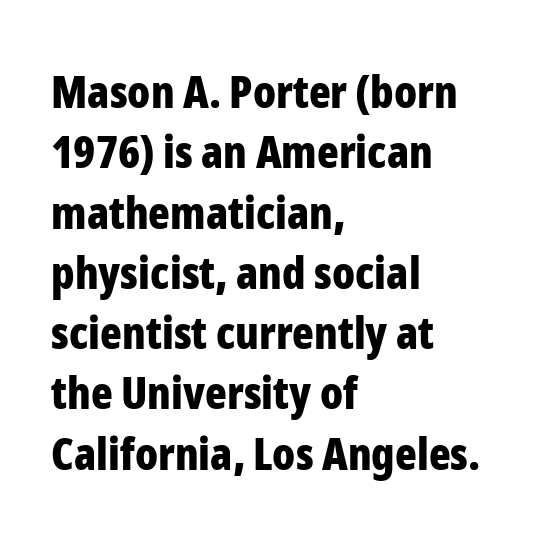
Q: Is the text bold? A: Yes.
Q: Is the text italic (slanted)? A: No, it is upright.
Q: Is the typeface a serif or a sans-serif typeface? A: Sans-serif.
Q: Is the text underlined? A: No.
Q: How is the paragraph aligned? A: Left-aligned.
Q: Is the spacing between letters normal or unusually wide? A: Normal.
Q: Is the spacing between lines tight, normal or loose? A: Normal.
Q: Width (condensed, normal, or wide)? A: Condensed.
Q: Stroke contrast? A: Low.
Q: x-height? A: Medium.
Q: Monospaced? A: No.
